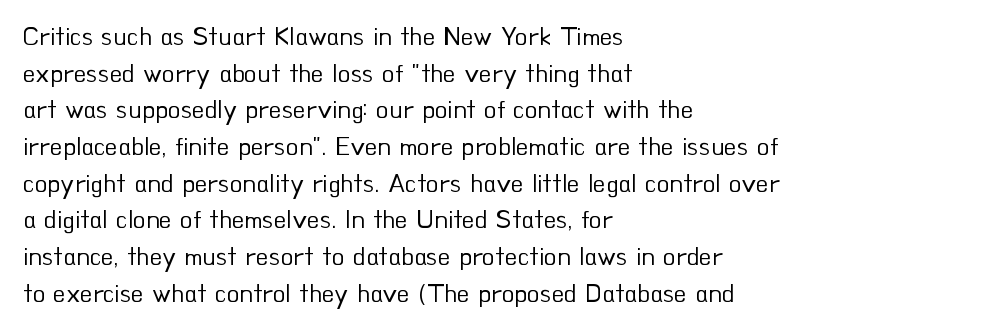
Q: Is the text bold? A: No.
Q: Is the text italic (slanted)? A: No, it is upright.
Q: Is the text underlined? A: No.
Q: How is the paragraph aligned? A: Left-aligned.
Q: Is the spacing between letters normal or unusually wide? A: Normal.
Q: Is the spacing between lines tight, normal or loose? A: Normal.
